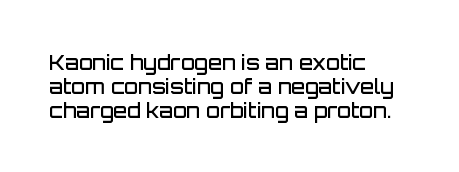
The setting favours the left margin, as ordinary paragraphs usually do. The typesetting leans somewhat heavy: a semibold. Characters remain perfectly vertical along every line. Look at the tracking — it's just the regular setting, nothing added. Beneath every word, the page is bare.
